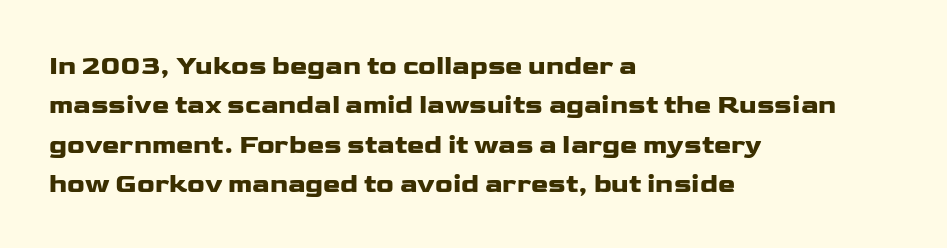
{"italic": "no", "underline": "no", "align": "left", "line_spacing": "normal", "line_spacing_ratio": 1.51, "letter_spacing": "normal", "letter_spacing_em": 0.0, "glyph_px": 26}
